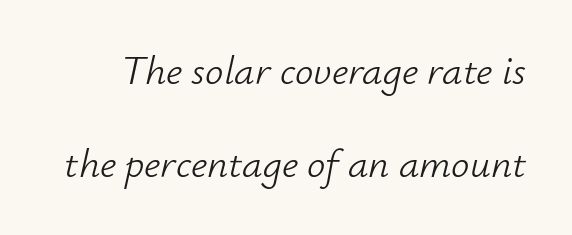
{"italic": "yes", "lean": "right", "slant_degrees": 12, "bold": "no", "weight": "light", "width": "normal", "stroke_contrast": "low", "x_height": "small", "monospaced": "no", "underline": "no", "line_spacing": "loose", "line_spacing_ratio": 2.26, "letter_spacing": "normal", "letter_spacing_em": 0.0, "glyph_px": 41}
